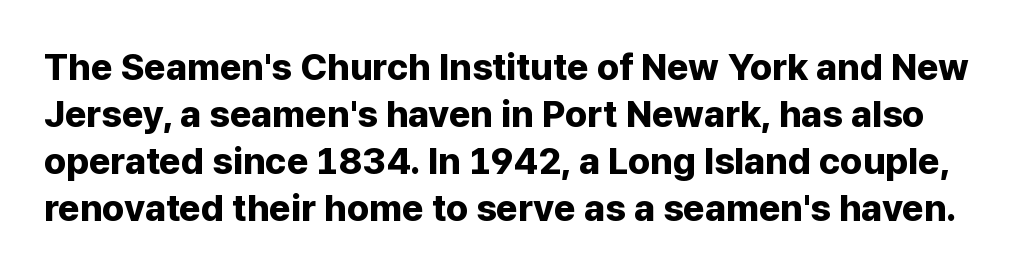
Caption: bold face, heavy strokes. The letterforms sit shoulder to shoulder at normal distance. Stroke terminals: plain, sans-serif. A normal amount of white space separates one row of letters from the next. Spacing verdict: proportional, widths tailored to each character. A bare baseline throughout the passage.
